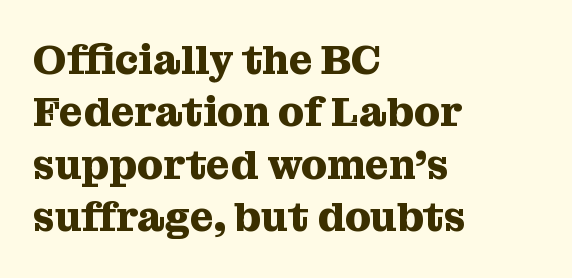
Q: Is the text bold? A: Yes.
Q: Is the text italic (slanted)? A: No, it is upright.
Q: Is the typeface a serif or a sans-serif typeface? A: Serif.
Q: Is the text underlined? A: No.
Q: How is the paragraph aligned? A: Left-aligned.
Q: Is the spacing between letters normal or unusually wide? A: Normal.
Q: Is the spacing between lines tight, normal or loose? A: Normal.
Q: Width (condensed, normal, or wide)? A: Normal.
Q: Stroke contrast? A: Medium.
Q: x-height? A: Medium.
Q: Monospaced? A: No.
